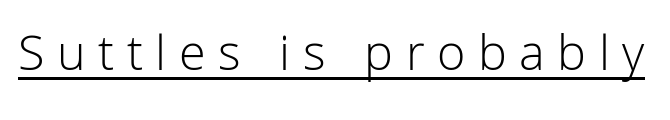
{"serif": "no", "italic": "no", "bold": "no", "weight": "light", "width": "normal", "stroke_contrast": "low", "x_height": "medium", "monospaced": "no", "underline": "yes", "letter_spacing": "wide", "letter_spacing_em": 0.24, "glyph_px": 52}
